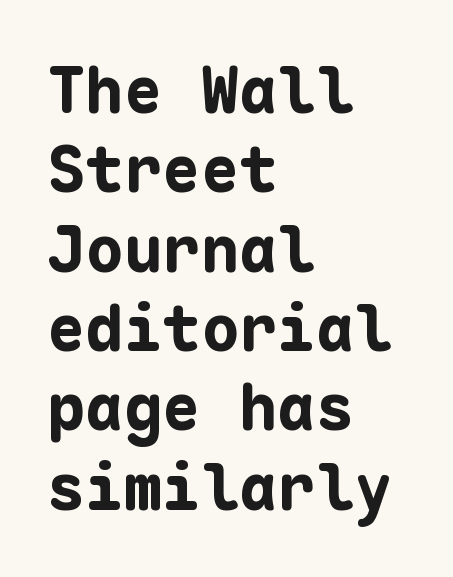
Q: Is the text bold? A: Yes.
Q: Is the text italic (slanted)? A: No, it is upright.
Q: Is the typeface a serif or a sans-serif typeface? A: Sans-serif.
Q: Is the text underlined? A: No.
Q: How is the paragraph aligned? A: Left-aligned.
Q: Is the spacing between letters normal or unusually wide? A: Normal.
Q: Width (condensed, normal, or wide)? A: Normal.
Q: Stroke contrast? A: Low.
Q: x-height? A: Medium.
Q: Monospaced? A: Yes.
